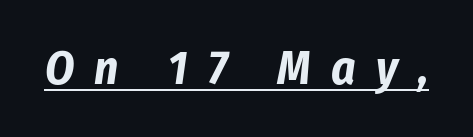
Q: Is the text bold? A: Yes.
Q: Is the text italic (slanted)? A: Yes, it leans right by about 8 degrees.
Q: Is the text underlined? A: Yes.
Q: Is the spacing between letters normal or unusually wide? A: Unusually wide.
Q: Width (condensed, normal, or wide)? A: Condensed.
Q: Stroke contrast? A: Low.
Q: x-height? A: Medium.
Q: Monospaced? A: No.
